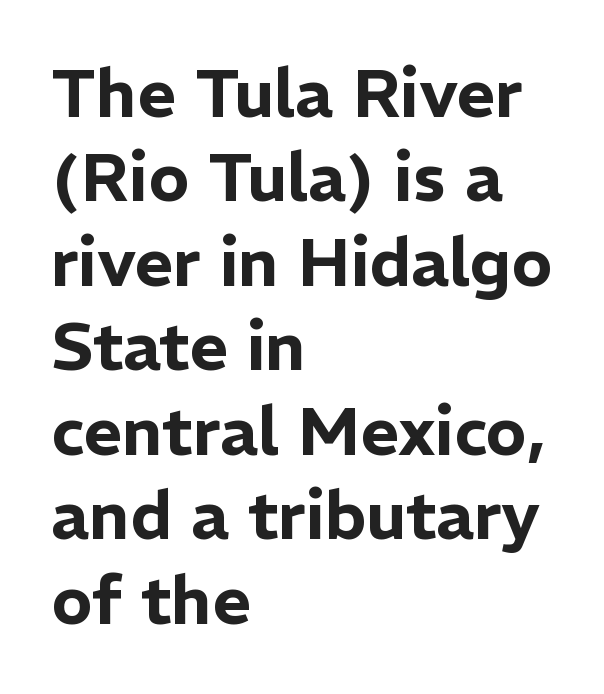
Q: Is the text italic (slanted)? A: No, it is upright.
Q: Is the typeface a serif or a sans-serif typeface? A: Sans-serif.
Q: Is the text underlined? A: No.
Q: How is the paragraph aligned? A: Left-aligned.
Q: Is the spacing between letters normal or unusually wide? A: Normal.
Q: Is the spacing between lines tight, normal or loose? A: Normal.
Q: Width (condensed, normal, or wide)? A: Normal.
Q: Stroke contrast? A: Low.
Q: x-height? A: Medium.
Q: Monospaced? A: No.
